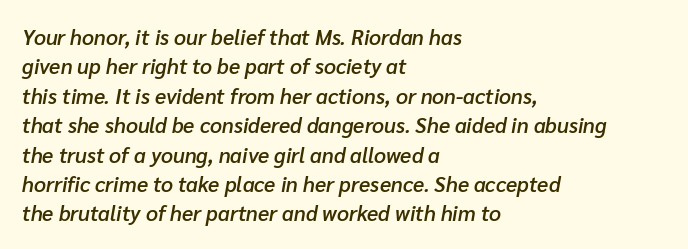
Quick note: italic. Strokes here are thickened, but only to semibold level. In CSS terms this would be text-align: left. In terms of letterspacing, this is plain default setting. Does the leading feel generous? No, just average. Words float on clear page, feet unadorned.
